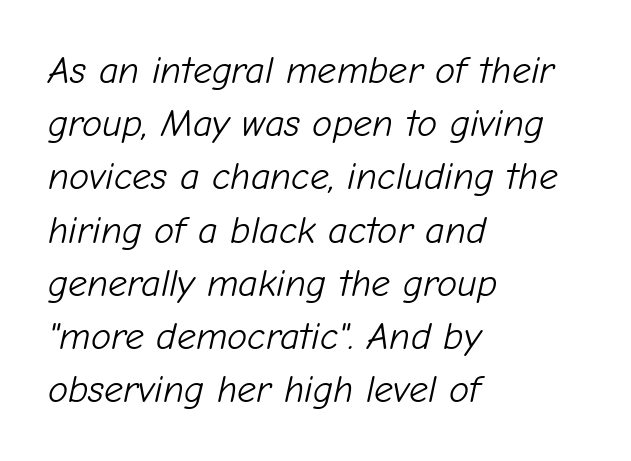
Q: Is the text bold? A: No.
Q: Is the text italic (slanted)? A: Yes, it leans right by about 12 degrees.
Q: Is the text underlined? A: No.
Q: How is the paragraph aligned? A: Left-aligned.
Q: Is the spacing between letters normal or unusually wide? A: Normal.
Q: Is the spacing between lines tight, normal or loose? A: Normal.
Q: Width (condensed, normal, or wide)? A: Normal.
Q: Stroke contrast? A: Low.
Q: x-height? A: Medium.
Q: Monospaced? A: No.
